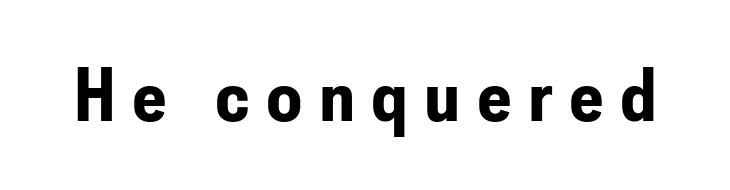
{"serif": "no", "italic": "no", "bold": "yes", "weight": "bold", "width": "condensed", "stroke_contrast": "low", "x_height": "small", "monospaced": "no", "underline": "no", "letter_spacing": "wide", "letter_spacing_em": 0.24, "glyph_px": 76}
